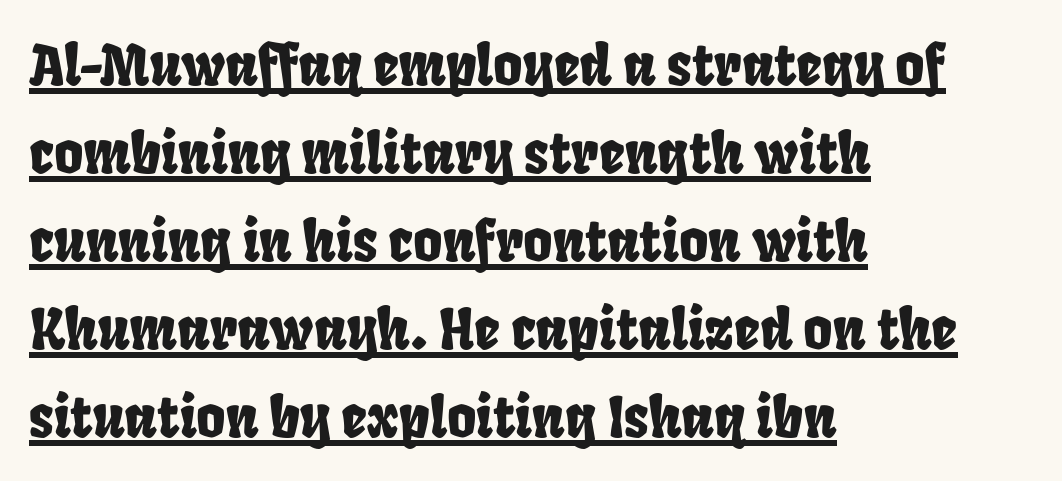
The image shows 56 px condensed sans-serif type; set left-aligned, normal line spacing (1.57x), normal letter spacing, underlined; low stroke contrast and a large x-height.
